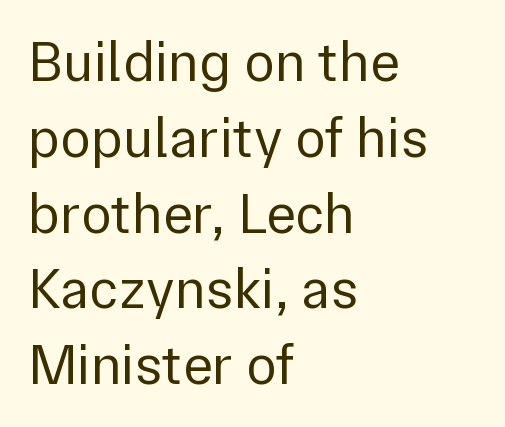
Q: Is the text bold? A: No.
Q: Is the text italic (slanted)? A: No, it is upright.
Q: Is the typeface a serif or a sans-serif typeface? A: Sans-serif.
Q: Is the text underlined? A: No.
Q: How is the paragraph aligned? A: Left-aligned.
Q: Is the spacing between letters normal or unusually wide? A: Normal.
Q: Is the spacing between lines tight, normal or loose? A: Normal.
Q: Width (condensed, normal, or wide)? A: Normal.
Q: Stroke contrast? A: Low.
Q: x-height? A: Medium.
Q: Monospaced? A: No.
